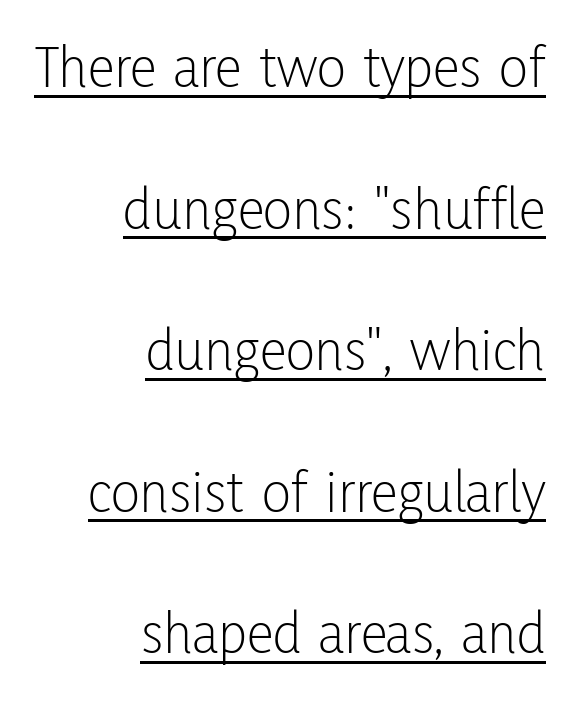
The image shows 61 px light, condensed sans-serif type, upright; set right-aligned, loose line spacing (2.32x), normal letter spacing, underlined; low stroke contrast and a medium x-height.
